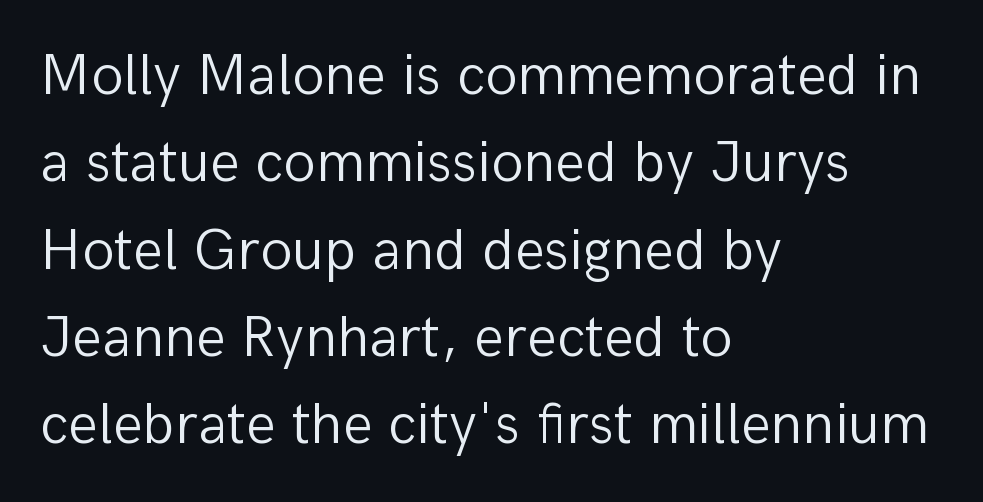
Q: Is the text bold? A: No.
Q: Is the text italic (slanted)? A: No, it is upright.
Q: Is the typeface a serif or a sans-serif typeface? A: Sans-serif.
Q: Is the text underlined? A: No.
Q: How is the paragraph aligned? A: Left-aligned.
Q: Is the spacing between letters normal or unusually wide? A: Normal.
Q: Is the spacing between lines tight, normal or loose? A: Normal.
Q: Width (condensed, normal, or wide)? A: Normal.
Q: Stroke contrast? A: Low.
Q: x-height? A: Medium.
Q: Monospaced? A: No.
